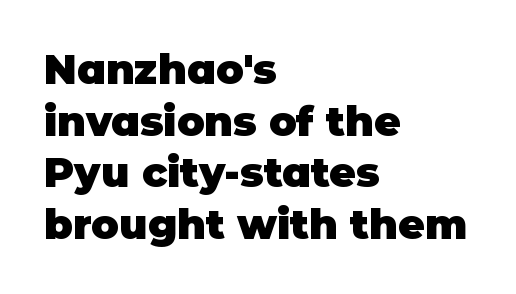
The image shows 41 px heavy sans-serif type, upright; set left-aligned, normal line spacing (1.26x), normal letter spacing, not underlined; low stroke contrast and a large x-height.
